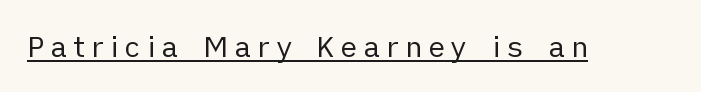
The image shows 29 px regular-weight sans-serif type, upright; set underlined; low stroke contrast and a medium x-height.
